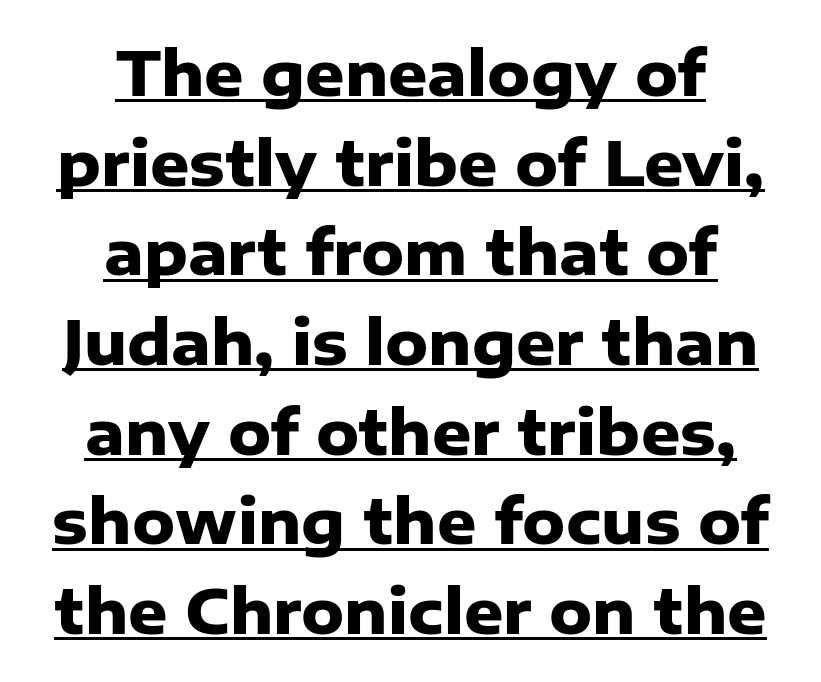
{"serif": "no", "italic": "no", "bold": "yes", "weight": "heavy", "width": "normal", "stroke_contrast": "low", "x_height": "medium", "monospaced": "no", "underline": "yes", "align": "center", "line_spacing": "normal", "line_spacing_ratio": 1.47, "letter_spacing": "normal", "letter_spacing_em": 0.0, "glyph_px": 61}
